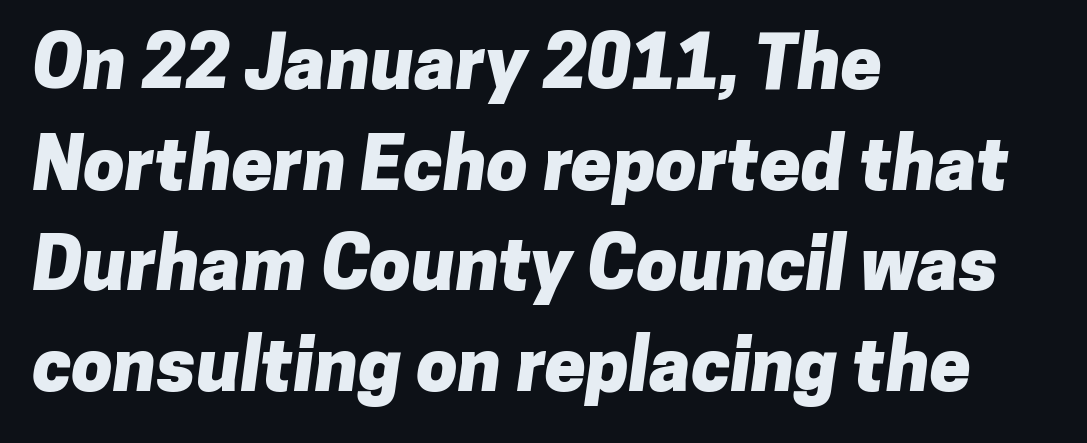
The rendering keeps characters at their native spacing. Character widths vary here, with narrow letters taking less room than wide ones. The strokes are fattened all the way to bold. This rendering features lettering with no underline.
